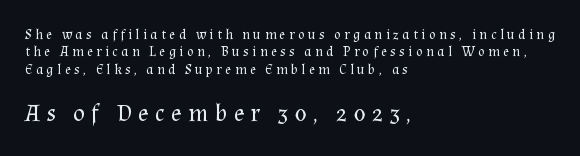
Stroke thickness stays within the range of a standard reading face or lighter. A student would notice the bottom passage is typeset larger than what precedes it. This rendering widens character spacing well past its baseline value. Compared with a centered layout, this one pins lines to the left instead. Successive baselines arrive at the customary interval.
